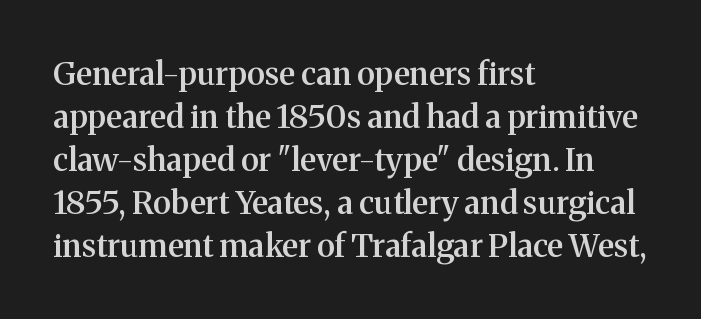
Underline: absent. Observe the ordinary spacing: letters are neighbours, not strangers. A normal amount of white space separates one row of letters from the next. Serifs: yes, visible at the terminals of the letterforms.
